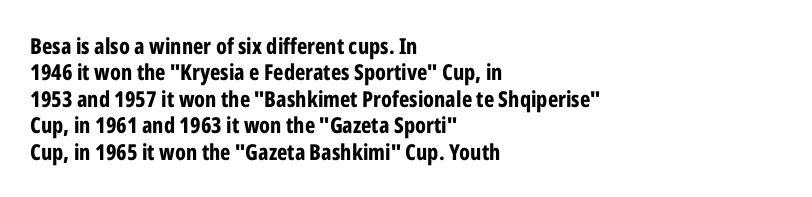
The image shows 22 px bold type, upright; set left-aligned, line spacing 1.2x, normal letter spacing, not underlined.
